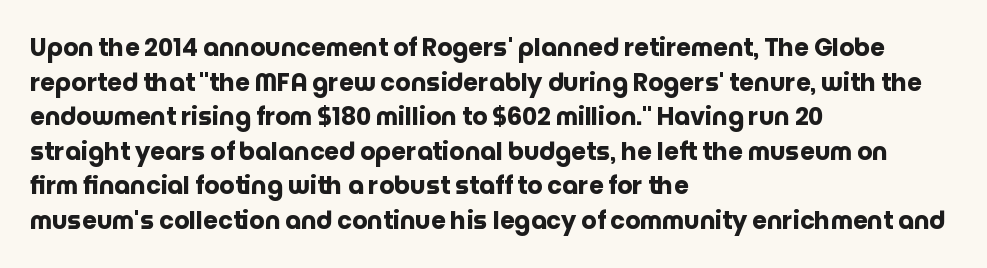
Q: Is the text bold? A: Yes.
Q: Is the text italic (slanted)? A: No, it is upright.
Q: Is the text underlined? A: No.
Q: How is the paragraph aligned? A: Left-aligned.
Q: Is the spacing between letters normal or unusually wide? A: Normal.
Q: Is the spacing between lines tight, normal or loose? A: Normal.
